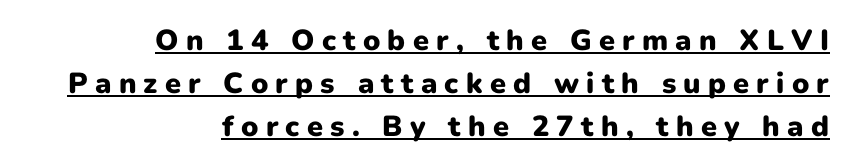
In designer terms, the underline attribute is active on this setting. Upright lettering throughout. Compared with a flush-left layout, this one pins lines to the opposite, right side. Reading down the column, the eye jumps a familiar distance to each next line.
